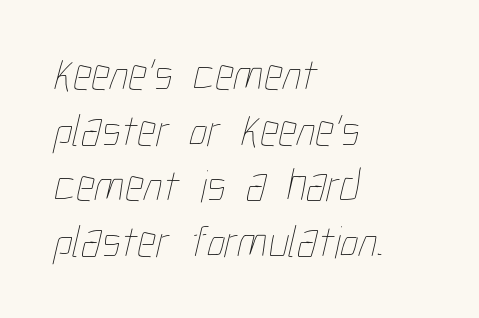
Q: Is the text bold? A: No.
Q: Is the text underlined? A: No.
Q: How is the paragraph aligned? A: Left-aligned.
Q: Is the spacing between letters normal or unusually wide? A: Normal.
Q: Width (condensed, normal, or wide)? A: Condensed.
Q: Stroke contrast? A: Low.
Q: x-height? A: Medium.
Q: Monospaced? A: No.
